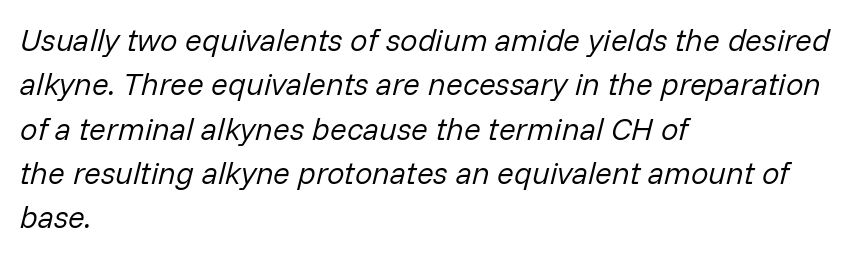
Q: Is the text bold? A: No.
Q: Is the text italic (slanted)? A: Yes, it leans right by about 14 degrees.
Q: Is the text underlined? A: No.
Q: How is the paragraph aligned? A: Left-aligned.
Q: Is the spacing between letters normal or unusually wide? A: Normal.
Q: Is the spacing between lines tight, normal or loose? A: Normal.
Q: Width (condensed, normal, or wide)? A: Normal.
Q: Stroke contrast? A: Low.
Q: x-height? A: Medium.
Q: Monospaced? A: No.
